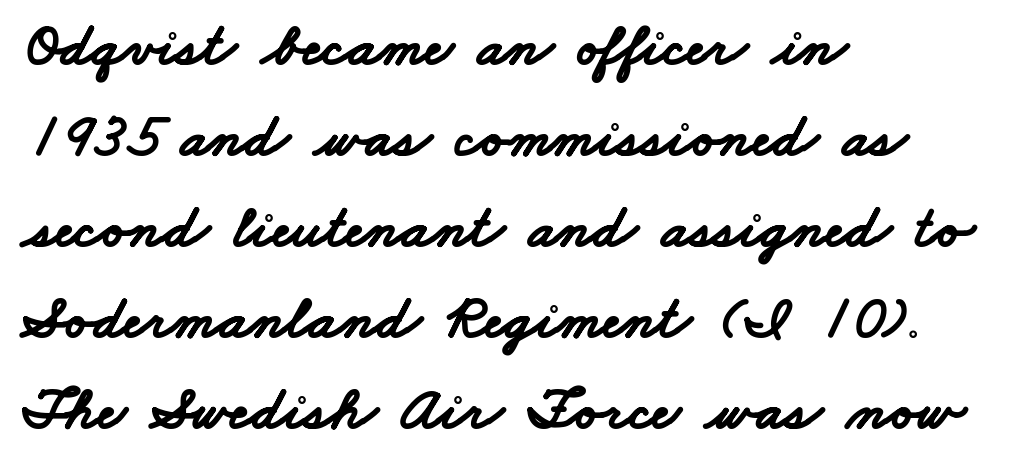
{"serif": "no", "bold": "yes", "weight": "bold", "width": "wide", "stroke_contrast": "low", "x_height": "small", "monospaced": "no", "underline": "no", "align": "left", "line_spacing": "normal", "line_spacing_ratio": 1.49, "letter_spacing": "normal", "letter_spacing_em": 0.0, "glyph_px": 61}
